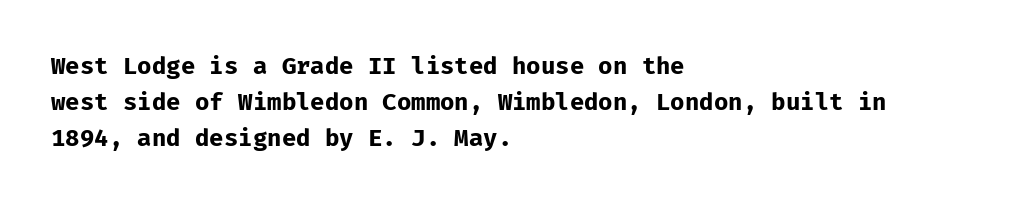
{"italic": "no", "bold": "yes", "underline": "no", "align": "left", "line_spacing": "normal", "line_spacing_ratio": 1.5, "letter_spacing": "normal", "letter_spacing_em": 0.0, "glyph_px": 24}
